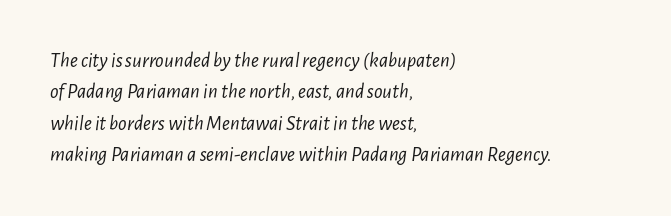
Q: Is the text bold? A: No.
Q: Is the text italic (slanted)? A: Yes, it leans right by about 7 degrees.
Q: Is the text underlined? A: No.
Q: How is the paragraph aligned? A: Left-aligned.
Q: Is the spacing between letters normal or unusually wide? A: Normal.
Q: Is the spacing between lines tight, normal or loose? A: Normal.
